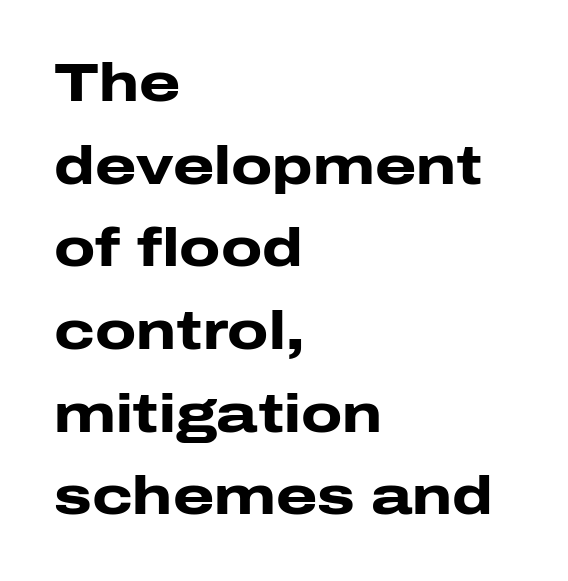
Notice how descenders clear the ascenders below comfortably — that's standard leading. Italic: no, the glyphs are upright roman. Only glyphs here, with clear space below each row. Horizontal alignment here is leftward, the default for most running prose. Chunky letters — that's bold for sure.
